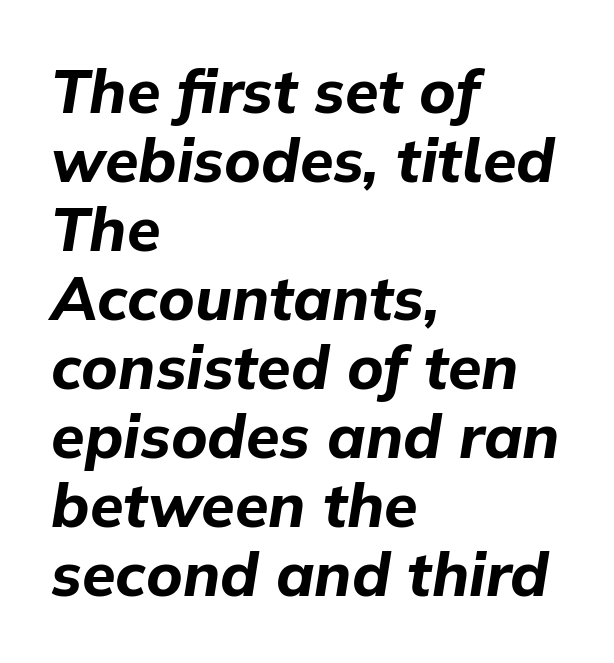
Q: Is the text bold? A: Yes.
Q: Is the text italic (slanted)? A: Yes, it leans right by about 9 degrees.
Q: Is the text underlined? A: No.
Q: How is the paragraph aligned? A: Left-aligned.
Q: Is the spacing between letters normal or unusually wide? A: Normal.
Q: Is the spacing between lines tight, normal or loose? A: Tight.
Q: Width (condensed, normal, or wide)? A: Normal.
Q: Stroke contrast? A: Low.
Q: x-height? A: Medium.
Q: Monospaced? A: No.
